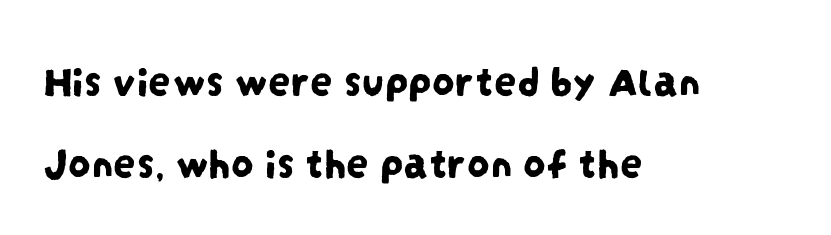
{"serif": "no", "width": "condensed", "stroke_contrast": "low", "x_height": "large", "monospaced": "no", "underline": "no", "align": "left", "line_spacing_ratio": 1.83, "letter_spacing": "normal", "letter_spacing_em": 0.0, "glyph_px": 45}
